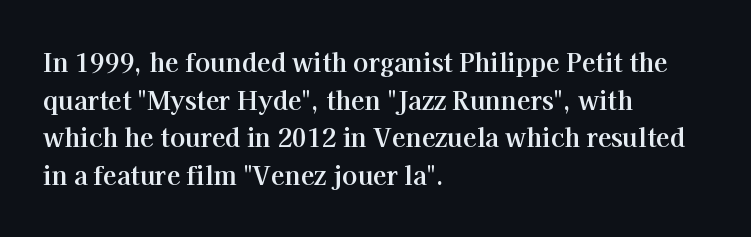
Students, note that the glyphs here touch the page at normal intervals. The vertical gap from one line to the next is medium. The lettering stays uniformly vertical, giving the passage a roman look. The lines are quadded left. Heft: maximum for text — a bold. Type without underlining.
